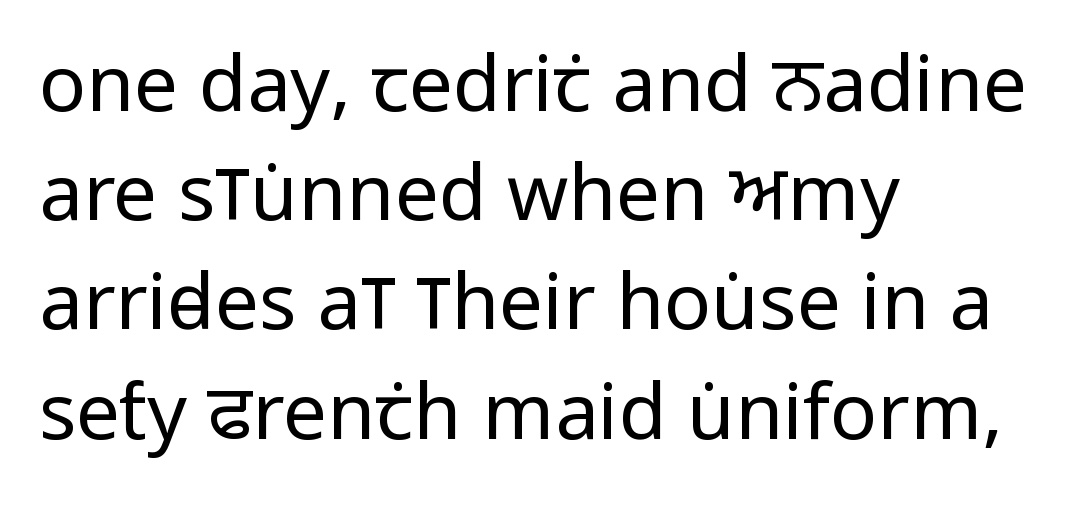
{"serif": "no", "italic": "no", "bold": "no", "weight": "regular", "width": "condensed", "stroke_contrast": "low", "x_height": "large", "monospaced": "no", "underline": "no", "align": "left", "line_spacing": "normal", "line_spacing_ratio": 1.4, "letter_spacing": "normal", "letter_spacing_em": 0.0, "glyph_px": 78}
